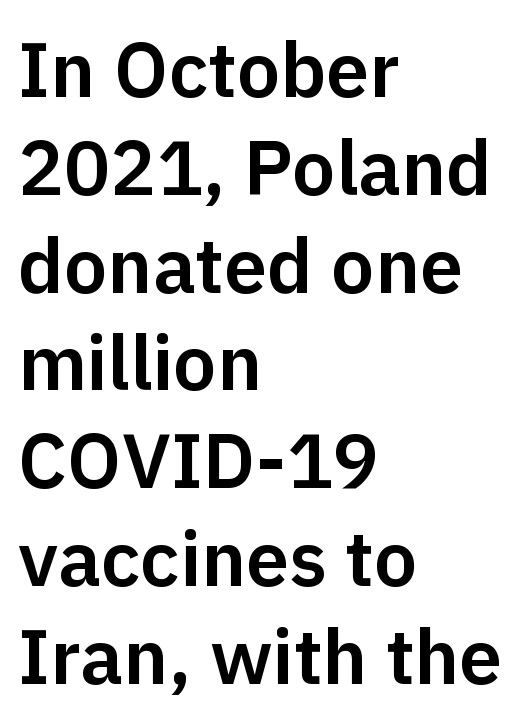
{"serif": "no", "italic": "no", "width": "normal", "stroke_contrast": "low", "x_height": "medium", "monospaced": "no", "underline": "no", "align": "left", "line_spacing": "normal", "line_spacing_ratio": 1.27, "letter_spacing": "normal", "letter_spacing_em": 0.0, "glyph_px": 77}
